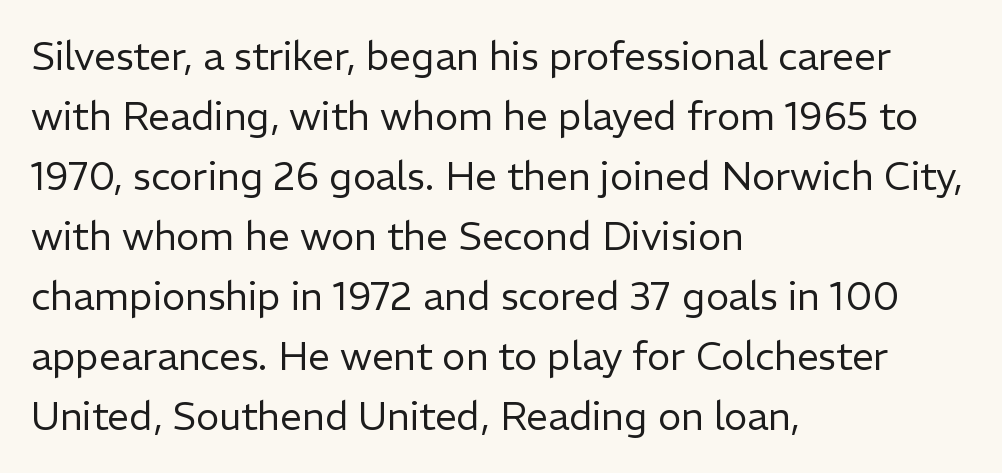
The image shows 39 px regular-weight sans-serif type, upright; set left-aligned, normal line spacing (1.54x), normal letter spacing, not underlined; low stroke contrast and a medium x-height.
